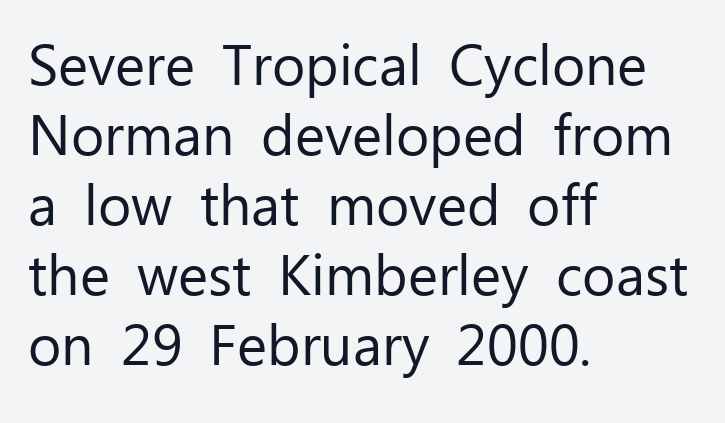
The baseline area is clear. Italic: no, the glyphs are upright roman. You could not count columns in this text — the font is proportionally spaced. These glyphs show unthickened strokes, regular width or finer. The passage shown has conventional tracking throughout.
